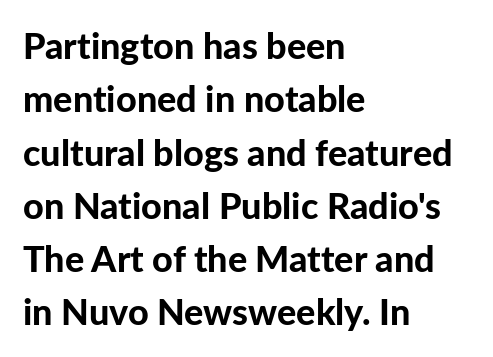
The image shows 36 px bold sans-serif type, upright; set left-aligned, normal line spacing (1.48x), normal letter spacing, not underlined; low stroke contrast and a medium x-height.
